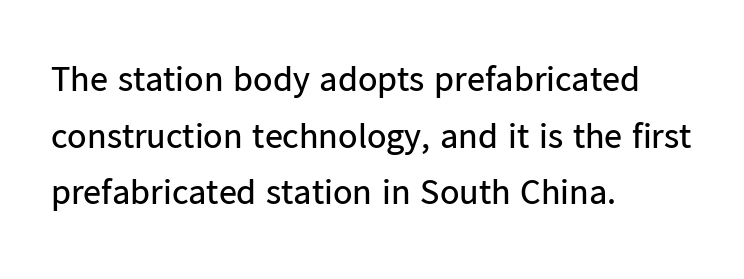
{"serif": "no", "italic": "no", "bold": "no", "weight": "regular", "width": "normal", "stroke_contrast": "low", "x_height": "medium", "monospaced": "no", "underline": "no", "align": "left", "line_spacing": "normal", "line_spacing_ratio": 1.57, "letter_spacing": "normal", "letter_spacing_em": 0.0, "glyph_px": 36}
